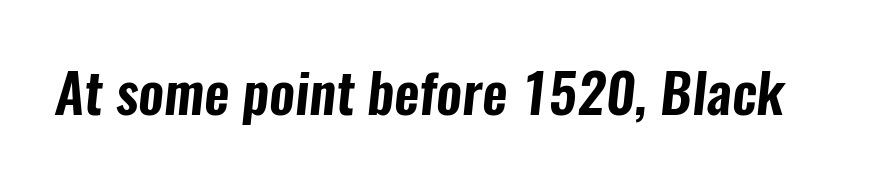
The passage shown is not underscored anywhere. Each letter keeps its own natural width here, so spacing adapts to shape. Is the letter spacing exaggerated? No — it looks like the ordinary default. Note: no serifs on the glyphs.
